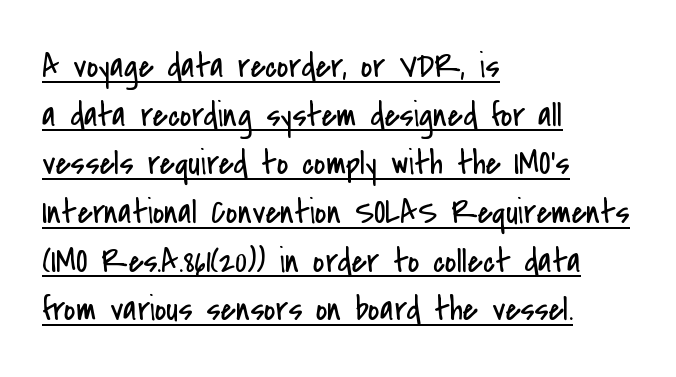
The image shows 35 px regular-weight, condensed sans-serif type, upright; set left-aligned, normal line spacing (1.39x), normal letter spacing, underlined; low stroke contrast and a small x-height.
